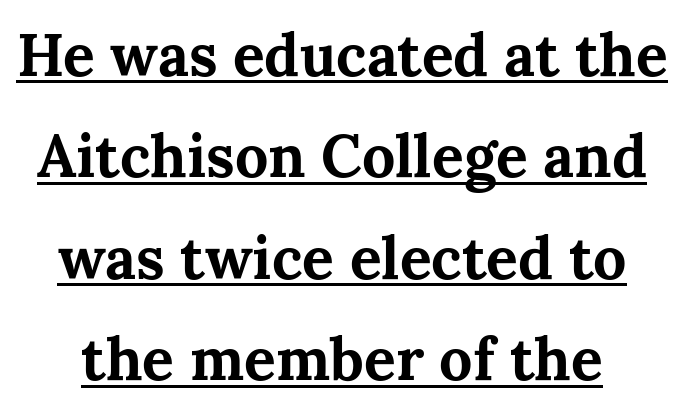
{"serif": "yes", "italic": "no", "bold": "yes", "weight": "bold", "width": "normal", "stroke_contrast": "medium", "x_height": "medium", "monospaced": "no", "underline": "yes", "line_spacing_ratio": 1.72, "letter_spacing": "normal", "letter_spacing_em": 0.0, "glyph_px": 59}
